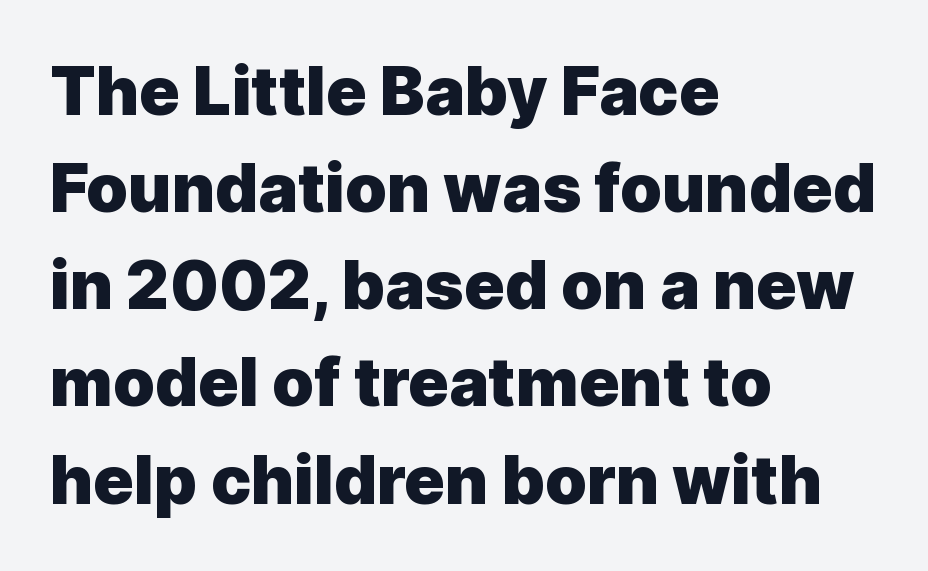
Q: Is the text bold? A: Yes.
Q: Is the text italic (slanted)? A: No, it is upright.
Q: Is the typeface a serif or a sans-serif typeface? A: Sans-serif.
Q: Is the text underlined? A: No.
Q: How is the paragraph aligned? A: Left-aligned.
Q: Is the spacing between letters normal or unusually wide? A: Normal.
Q: Is the spacing between lines tight, normal or loose? A: Normal.
Q: Width (condensed, normal, or wide)? A: Normal.
Q: x-height? A: Medium.
Q: Monospaced? A: No.
